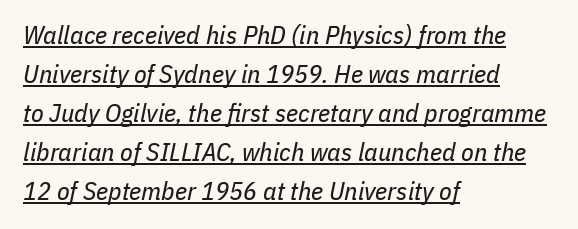
Q: Is the text bold? A: No.
Q: Is the text italic (slanted)? A: Yes, it leans right by about 11 degrees.
Q: Is the text underlined? A: Yes.
Q: How is the paragraph aligned? A: Left-aligned.
Q: Is the spacing between letters normal or unusually wide? A: Normal.
Q: Is the spacing between lines tight, normal or loose? A: Normal.
